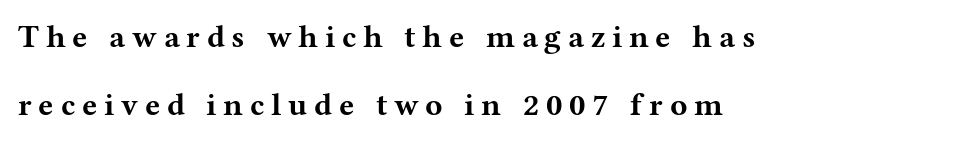
Q: Is the text bold? A: Yes.
Q: Is the text italic (slanted)? A: No, it is upright.
Q: Is the typeface a serif or a sans-serif typeface? A: Serif.
Q: Is the text underlined? A: No.
Q: How is the paragraph aligned? A: Left-aligned.
Q: Is the spacing between letters normal or unusually wide? A: Unusually wide.
Q: Is the spacing between lines tight, normal or loose? A: Loose.
Q: Width (condensed, normal, or wide)? A: Wide.
Q: Stroke contrast? A: Medium.
Q: x-height? A: Medium.
Q: Monospaced? A: No.
